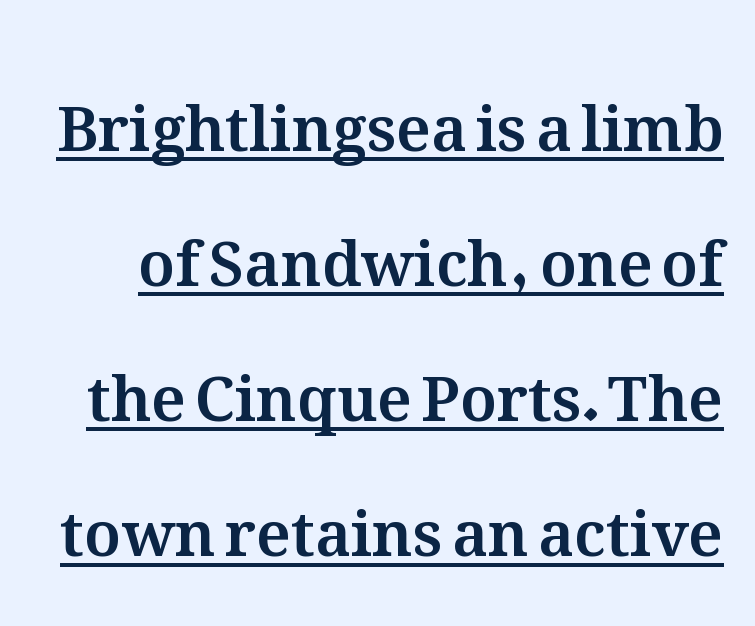
The image shows 62 px text type, upright; set loose line spacing (2.18x), normal letter spacing, underlined; medium stroke contrast and a medium x-height.
